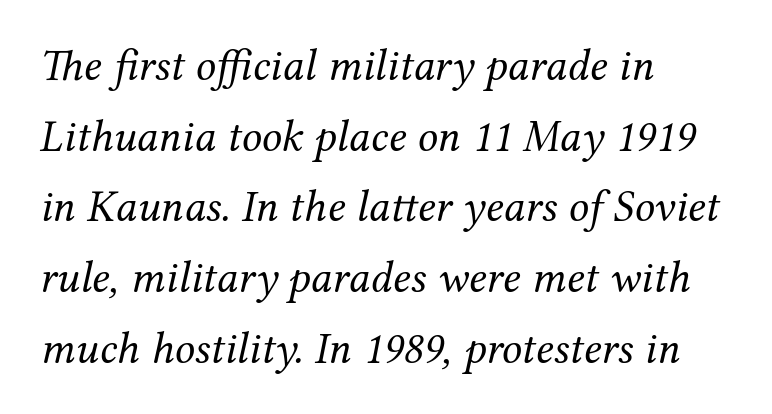
{"serif": "yes", "italic": "yes", "lean": "right", "slant_degrees": 12, "bold": "no", "weight": "regular", "width": "normal", "stroke_contrast": "medium", "x_height": "medium", "monospaced": "no", "underline": "no", "align": "left", "line_spacing": "normal", "line_spacing_ratio": 1.57, "letter_spacing": "normal", "letter_spacing_em": 0.0, "glyph_px": 45}
